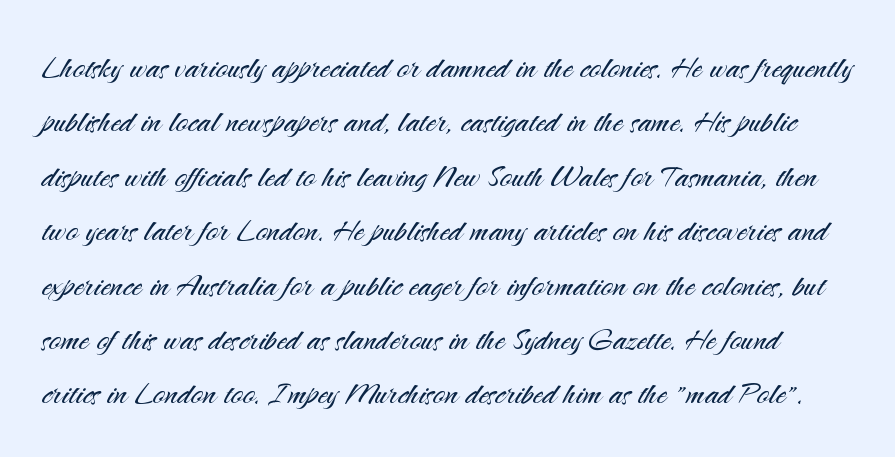
{"serif": "no", "bold": "no", "weight": "light", "width": "normal", "stroke_contrast": "medium", "x_height": "small", "monospaced": "no", "underline": "no", "line_spacing": "normal", "line_spacing_ratio": 1.36, "letter_spacing": "normal", "letter_spacing_em": 0.0, "glyph_px": 40}
